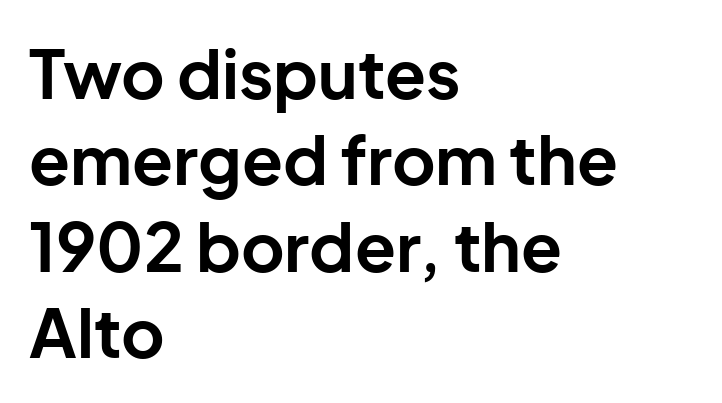
Q: Is the text bold? A: Yes.
Q: Is the text italic (slanted)? A: No, it is upright.
Q: Is the typeface a serif or a sans-serif typeface? A: Sans-serif.
Q: Is the text underlined? A: No.
Q: How is the paragraph aligned? A: Left-aligned.
Q: Is the spacing between letters normal or unusually wide? A: Normal.
Q: Is the spacing between lines tight, normal or loose? A: Normal.
Q: Width (condensed, normal, or wide)? A: Normal.
Q: Stroke contrast? A: Low.
Q: x-height? A: Medium.
Q: Monospaced? A: No.
